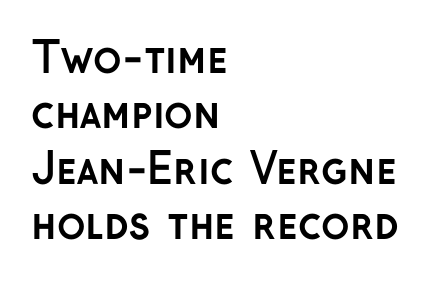
{"serif": "no", "italic": "no", "bold": "yes", "weight": "semibold", "width": "normal", "stroke_contrast": "low", "x_height": "medium", "monospaced": "no", "underline": "no", "align": "left", "line_spacing": "normal", "line_spacing_ratio": 1.32, "letter_spacing": "normal", "letter_spacing_em": 0.0, "glyph_px": 42}
